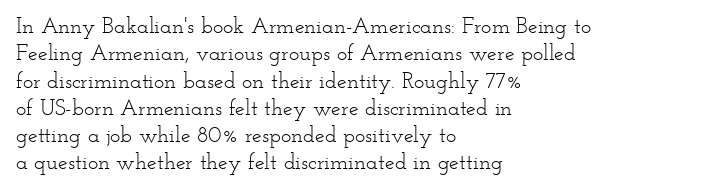
{"italic": "no", "bold": "no", "underline": "no", "align": "left", "line_spacing_ratio": 1.24, "letter_spacing": "normal", "letter_spacing_em": 0.0, "glyph_px": 22}
